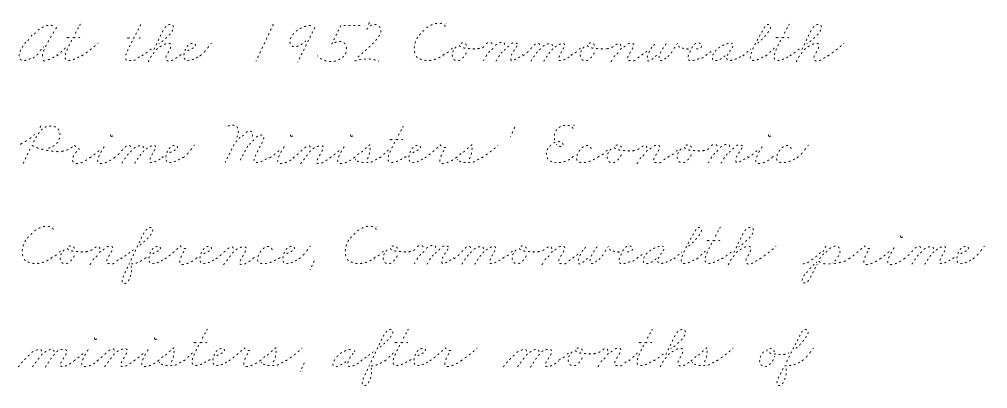
Q: Is the text bold? A: No.
Q: Is the text underlined? A: No.
Q: How is the paragraph aligned? A: Left-aligned.
Q: Is the spacing between letters normal or unusually wide? A: Normal.
Q: Is the spacing between lines tight, normal or loose? A: Normal.
Q: Width (condensed, normal, or wide)? A: Wide.
Q: Stroke contrast? A: Low.
Q: x-height? A: Small.
Q: Monospaced? A: No.
